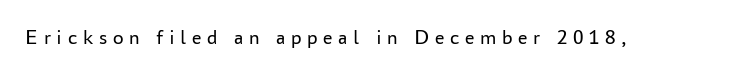
{"italic": "no", "bold": "no", "underline": "no", "letter_spacing": "wide", "letter_spacing_em": 0.27, "glyph_px": 21}
